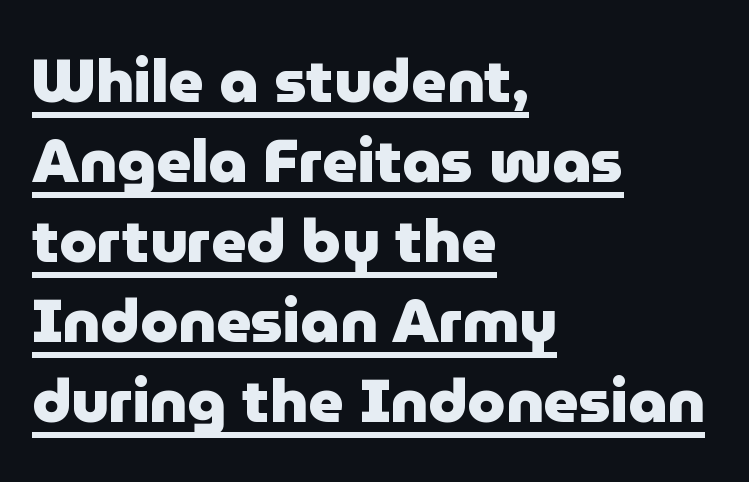
Q: Is the text bold? A: Yes.
Q: Is the text italic (slanted)? A: No, it is upright.
Q: Is the typeface a serif or a sans-serif typeface? A: Sans-serif.
Q: Is the text underlined? A: Yes.
Q: How is the paragraph aligned? A: Left-aligned.
Q: Is the spacing between letters normal or unusually wide? A: Normal.
Q: Is the spacing between lines tight, normal or loose? A: Normal.
Q: Width (condensed, normal, or wide)? A: Normal.
Q: Stroke contrast? A: Low.
Q: x-height? A: Medium.
Q: Monospaced? A: No.
